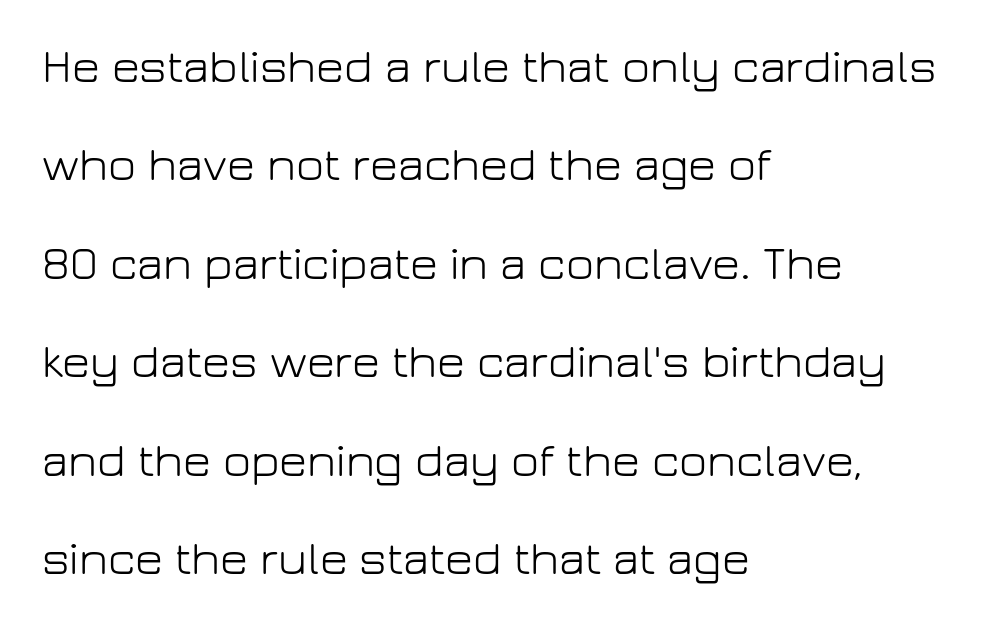
This block would shrink considerably if given ordinary leading; it's expanded now. A student would call this left alignment; a typographer would say flush left, rag right. Is there any slant? The stems are plumb. The letterforms sit at book weight or below.
